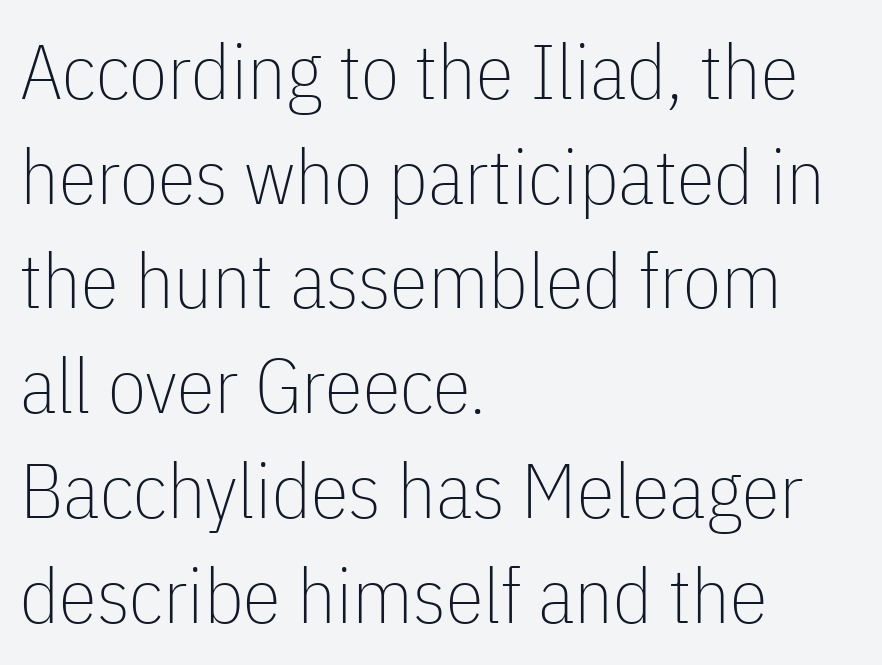
The image shows 77 px thin, condensed sans-serif type, upright; set left-aligned, normal line spacing (1.36x), normal letter spacing, not underlined; low stroke contrast and a medium x-height.
